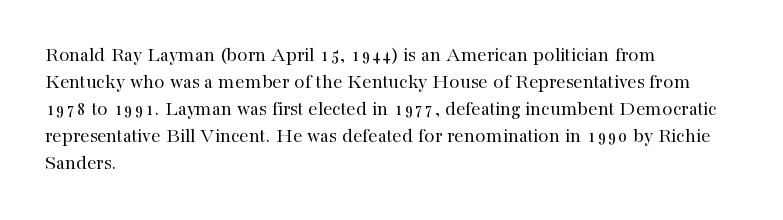
These lines keep a tight, regular rhythm from letter to letter. The rows are spaced the way most documents space them. Nothing heavy about these letters — not bold at all. A roman cut, with each character standing at attention. Check under the words: just untouched page. All the whitespace from short lines collects on the right.
